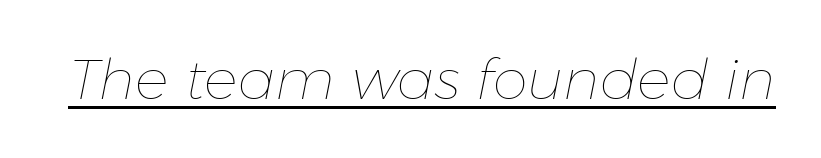
Q: Is the text bold? A: No.
Q: Is the text italic (slanted)? A: Yes, it leans right by about 11 degrees.
Q: Is the text underlined? A: Yes.
Q: Is the spacing between letters normal or unusually wide? A: Normal.
Q: Width (condensed, normal, or wide)? A: Normal.
Q: Stroke contrast? A: Low.
Q: x-height? A: Medium.
Q: Monospaced? A: No.
